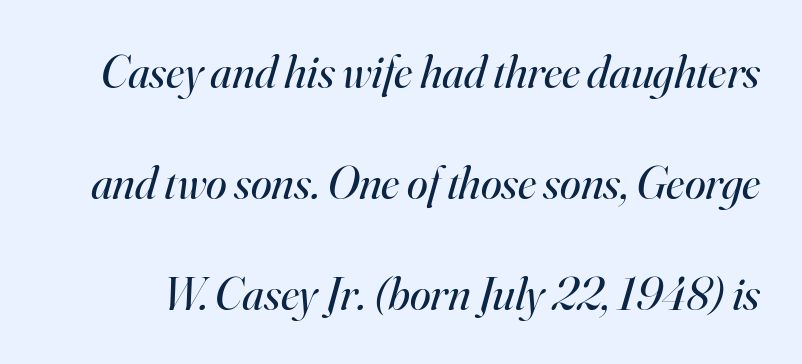
{"serif": "yes", "italic": "yes", "lean": "right", "slant_degrees": 16, "bold": "no", "weight": "regular", "width": "normal", "stroke_contrast": "high", "x_height": "small", "monospaced": "no", "underline": "no", "line_spacing": "loose", "line_spacing_ratio": 2.36, "letter_spacing": "normal", "letter_spacing_em": 0.0, "glyph_px": 47}
